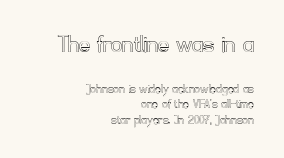
{"italic": "no", "underline": "no", "align": "right", "line_spacing": "tight", "line_spacing_ratio": 1.09, "letter_spacing": "normal", "letter_spacing_em": 0.0, "larger_block": "first", "size_ratio": 1.93, "glyph_px": 27}
